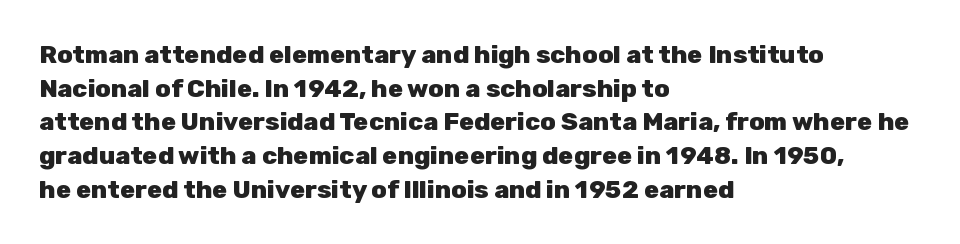
Q: Is the text bold? A: Yes.
Q: Is the text italic (slanted)? A: No, it is upright.
Q: Is the text underlined? A: No.
Q: How is the paragraph aligned? A: Left-aligned.
Q: Is the spacing between letters normal or unusually wide? A: Normal.
Q: Is the spacing between lines tight, normal or loose? A: Normal.
